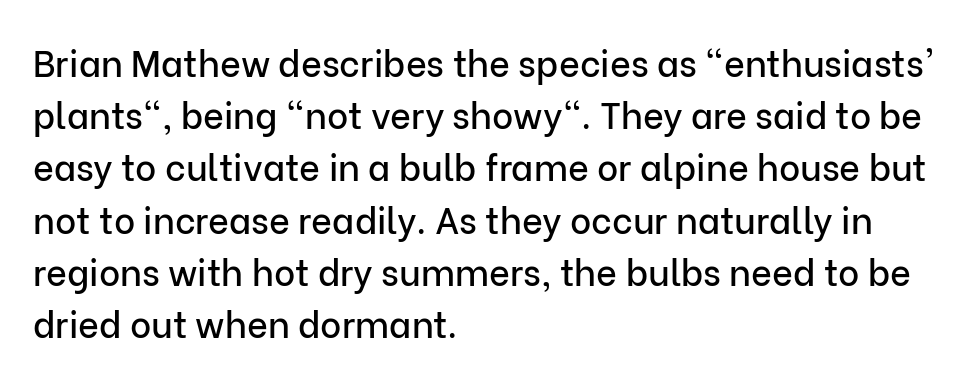
No extra tracking has been applied to these lines. These lines are composed in type without serifs. The vertical gap from one line to the next is medium. Is this a fixed-width face? No — the glyphs have proportional, varying widths. Italic: no, the glyphs are upright roman. The text block is weighted toward the left margin, trailing off unevenly rightward.
